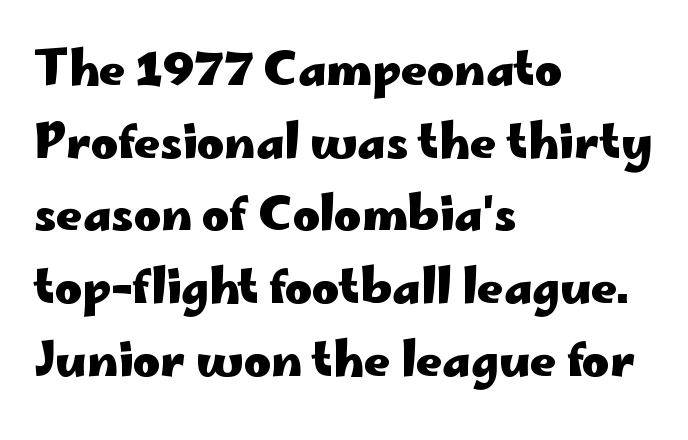
The text was rendered using a sans face with plain stroke endings. Compared with typical paragraphs, the rows here are spaced about the same. The lettering stays uniformly vertical, giving the passage a roman look. Glance below the letters and you will spot only blank space. The lines are quadded left. Tracking here is standard; glyphs follow each other at the usual distance.
